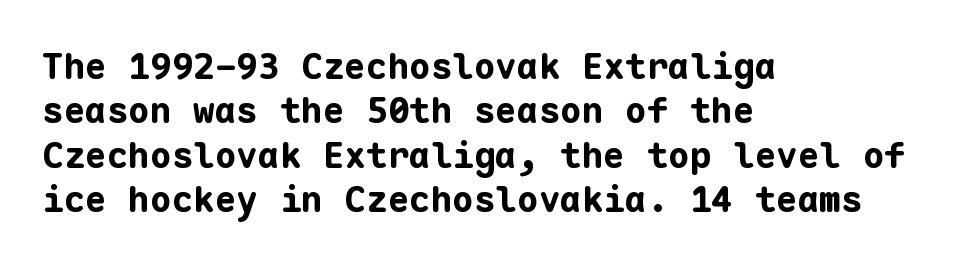
The image shows 36 px bold sans-serif type, upright, monospaced; set left-aligned, line spacing 1.23x, normal letter spacing, not underlined; low stroke contrast and a medium x-height.
